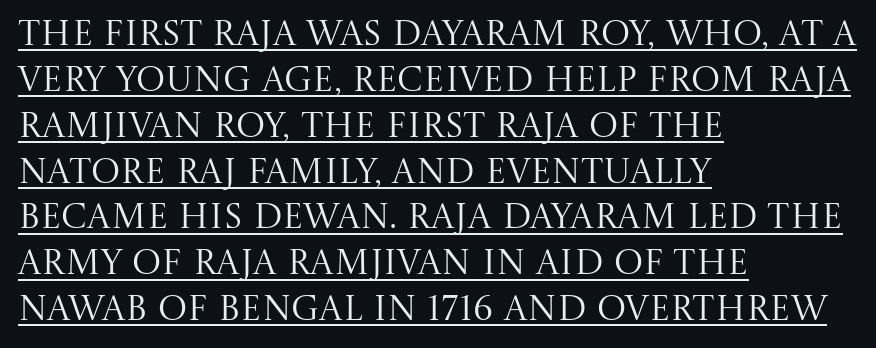
{"serif": "yes", "italic": "no", "bold": "no", "weight": "regular", "width": "normal", "stroke_contrast": "medium", "x_height": "large", "monospaced": "no", "underline": "yes", "align": "left", "line_spacing": "normal", "line_spacing_ratio": 1.31, "letter_spacing": "normal", "letter_spacing_em": 0.0, "glyph_px": 35}
